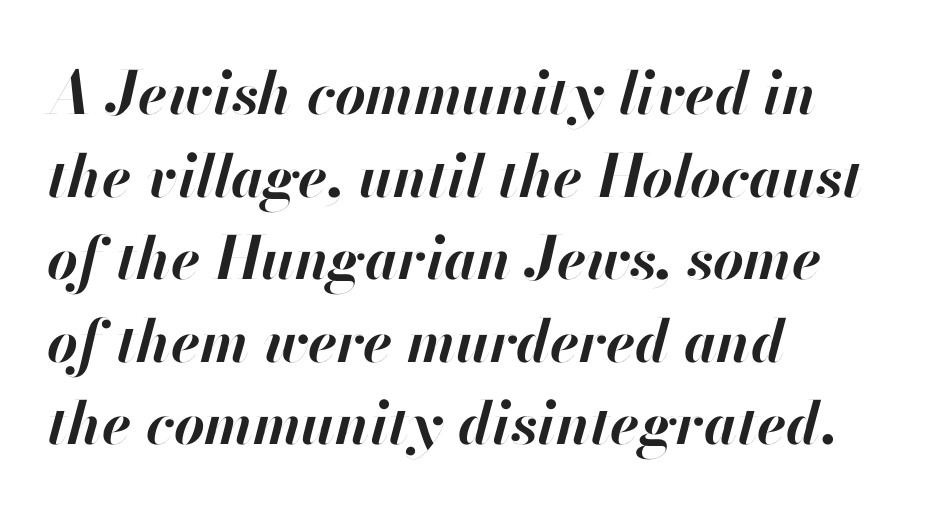
The image shows 59 px bold type, italic (leaning right); set left-aligned, normal line spacing (1.4x), normal letter spacing, not underlined; high stroke contrast and a small x-height.
